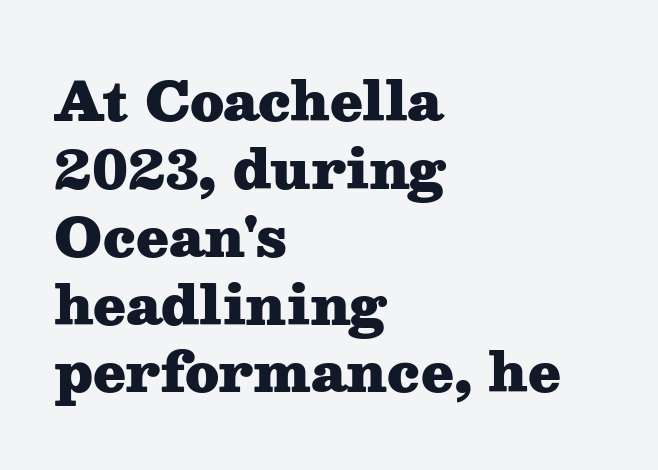
The image shows 53 px heavy, wide serif type, upright; set left-aligned, normal line spacing (1.28x), normal letter spacing, not underlined; medium stroke contrast and a medium x-height.
